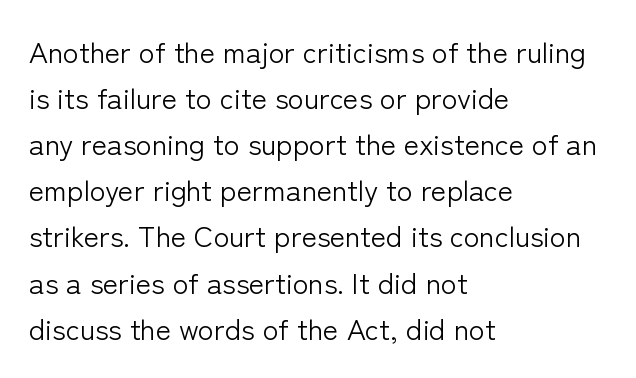
{"serif": "no", "italic": "no", "bold": "no", "weight": "light", "width": "normal", "stroke_contrast": "low", "x_height": "medium", "monospaced": "no", "underline": "no", "align": "left", "line_spacing": "normal", "line_spacing_ratio": 1.59, "letter_spacing": "normal", "letter_spacing_em": 0.0, "glyph_px": 29}
